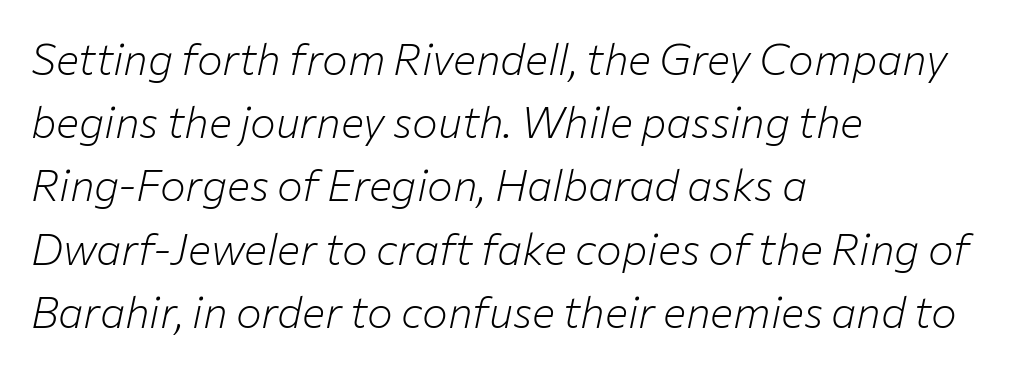
Q: Is the text bold? A: No.
Q: Is the text italic (slanted)? A: Yes, it leans right by about 12 degrees.
Q: Is the text underlined? A: No.
Q: How is the paragraph aligned? A: Left-aligned.
Q: Is the spacing between letters normal or unusually wide? A: Normal.
Q: Is the spacing between lines tight, normal or loose? A: Normal.
Q: Width (condensed, normal, or wide)? A: Normal.
Q: Stroke contrast? A: Low.
Q: x-height? A: Medium.
Q: Monospaced? A: No.
